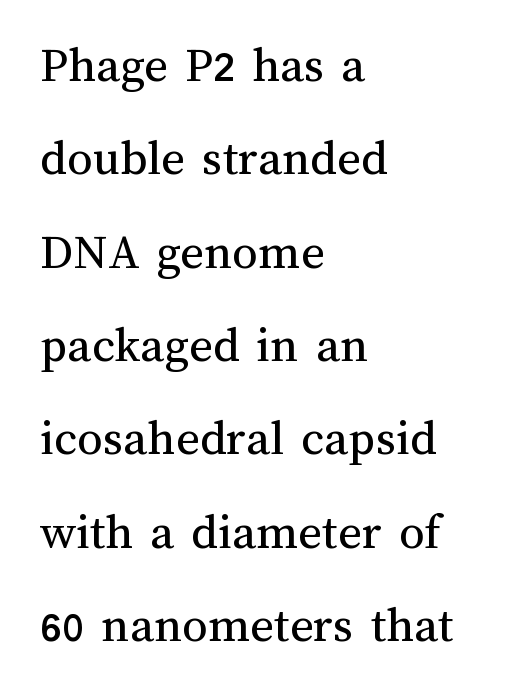
Q: Is the text bold? A: No.
Q: Is the text italic (slanted)? A: No, it is upright.
Q: Is the text underlined? A: No.
Q: How is the paragraph aligned? A: Left-aligned.
Q: Is the spacing between letters normal or unusually wide? A: Normal.
Q: Width (condensed, normal, or wide)? A: Normal.
Q: Stroke contrast? A: Medium.
Q: x-height? A: Medium.
Q: Monospaced? A: No.
